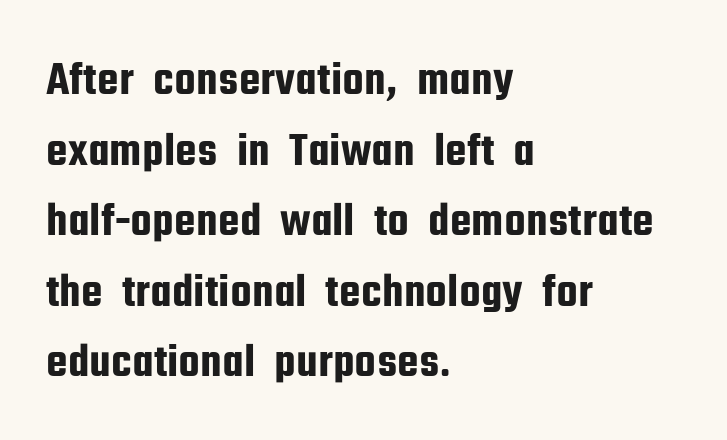
Q: Is the text italic (slanted)? A: No, it is upright.
Q: Is the typeface a serif or a sans-serif typeface? A: Sans-serif.
Q: Is the text underlined? A: No.
Q: How is the paragraph aligned? A: Left-aligned.
Q: Is the spacing between letters normal or unusually wide? A: Normal.
Q: Is the spacing between lines tight, normal or loose? A: Normal.
Q: Width (condensed, normal, or wide)? A: Condensed.
Q: Stroke contrast? A: Low.
Q: x-height? A: Medium.
Q: Monospaced? A: No.
